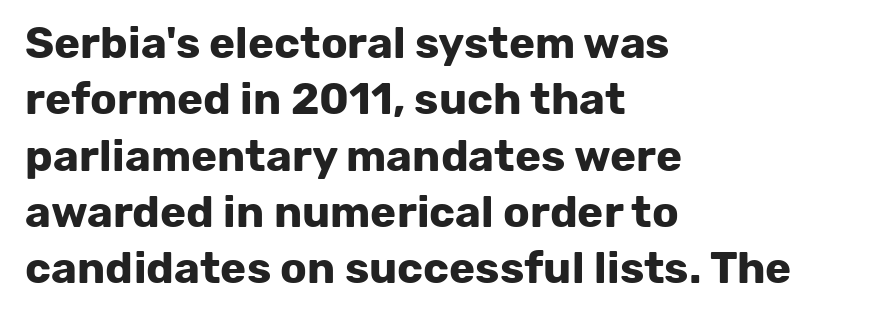
This rendering employs a face without finishing strokes, i.e., a sans-serif. Is there much room between lines? A standard amount, neither cramped nor airy. The words here are not underlined. Note the varied advance widths — an 'i' is clearly narrower than an 'm'. If you drew a line through each stem, it would be perfectly vertical.
